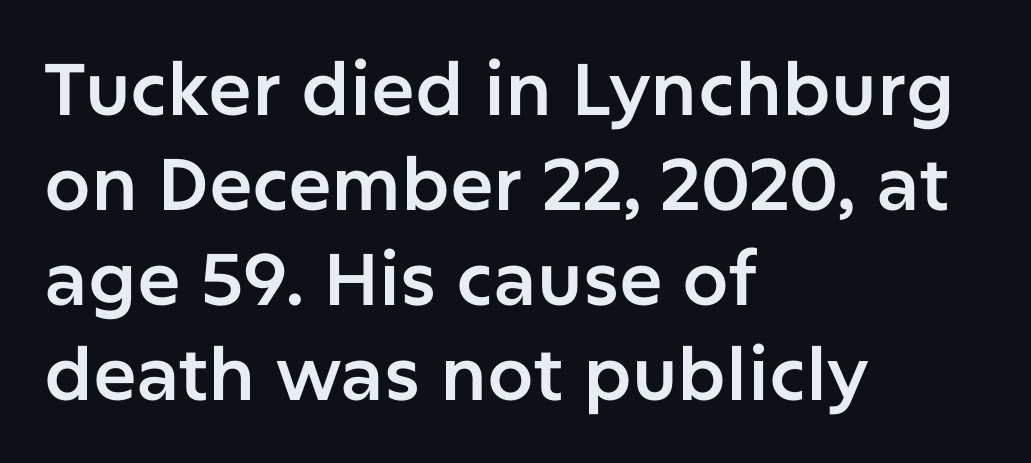
{"serif": "no", "italic": "no", "width": "normal", "stroke_contrast": "low", "x_height": "medium", "monospaced": "no", "underline": "no", "align": "left", "line_spacing": "normal", "line_spacing_ratio": 1.3, "letter_spacing": "normal", "letter_spacing_em": 0.0, "glyph_px": 73}
